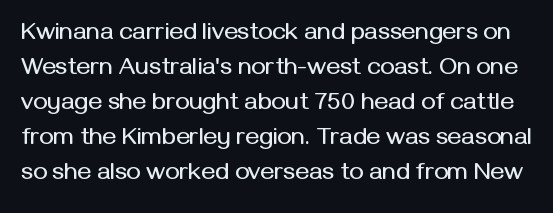
The leading is moderate, giving the passage an even texture. When letters stand straight like this, we call the style roman or upright. These lines keep a tight, regular rhythm from letter to letter. The space beneath each line is pristine and unruled.
